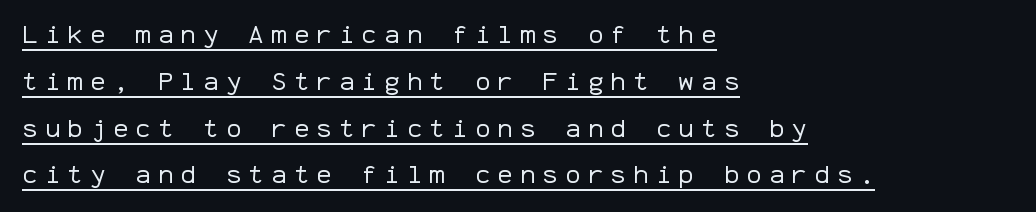
In terms of letterspacing, this is a distinctly airy, spread setting. Underlining? Definitely there. The typesetting does not lean heavy: it is not bold. The setting favours the left margin, as ordinary paragraphs usually do. Do the letters lean? They stand straight.
